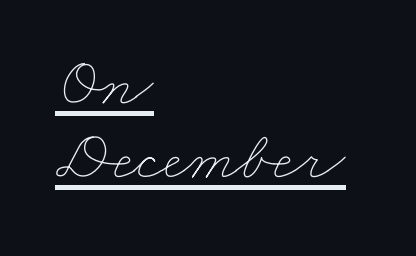
Compared with a typical body face, this is equally light or lighter still. One glance says dense: line gaps are narrower than usual. Honestly, the letter spacing is just normal — you wouldn't notice it. Looks like someone drew a line under every word here. A typesetter would call this proportional, since set widths differ per character.
